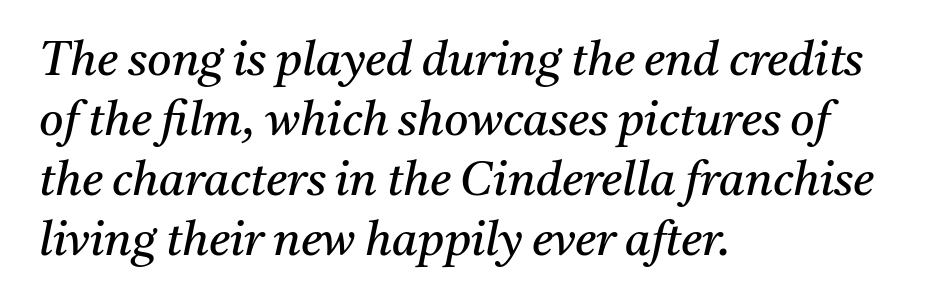
The image shows 47 px regular-weight serif type, italic (leaning right); set left-aligned, normal line spacing (1.28x), normal letter spacing, not underlined; medium stroke contrast and a medium x-height.
